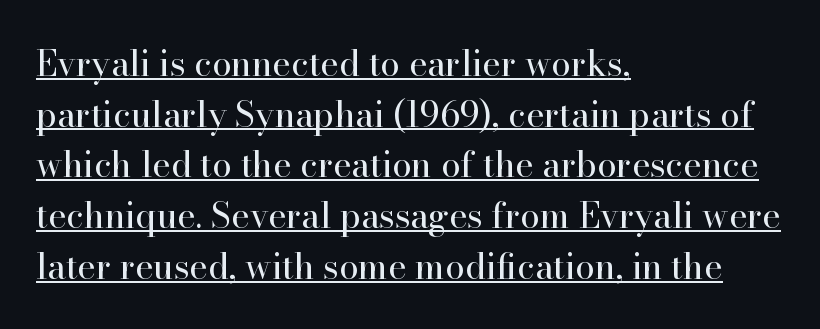
You can tell from the footed stems that serif type was used. The passage shown is underscored from start to finish. Is there any slant? The stems are plumb. Think of a printed novel: that variable character pitch is what you see here. Characters follow at the spacing the type designer built in. Is this a heavy cut? Hardly; it is regular or lighter.
